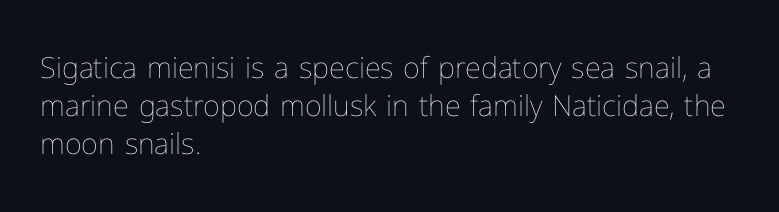
Q: Is the text bold? A: No.
Q: Is the text italic (slanted)? A: No, it is upright.
Q: Is the text underlined? A: No.
Q: How is the paragraph aligned? A: Left-aligned.
Q: Is the spacing between letters normal or unusually wide? A: Normal.
Q: Is the spacing between lines tight, normal or loose? A: Normal.
Q: Width (condensed, normal, or wide)? A: Normal.
Q: Stroke contrast? A: Low.
Q: x-height? A: Medium.
Q: Monospaced? A: No.
